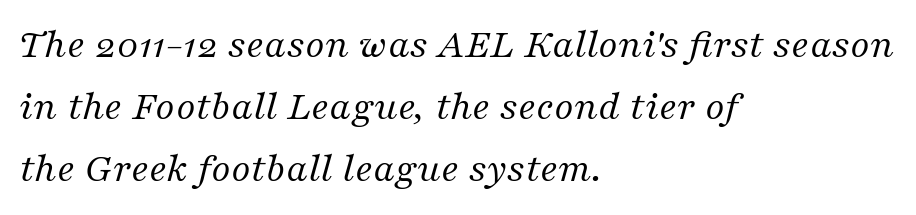
Underline: absent. Is this a fixed-width face? No — the glyphs have proportional, varying widths. The font sits on the lighter half of the weight spectrum, regular included. The line-height multiplier appears to be the usual default. Between one letter and the next there's only the usual sliver of space.
